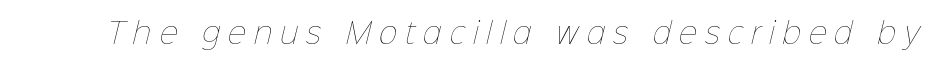
{"bold": "no", "weight": "thin", "width": "normal", "stroke_contrast": "low", "x_height": "medium", "monospaced": "no", "underline": "no", "letter_spacing": "wide", "letter_spacing_em": 0.29, "glyph_px": 28}
